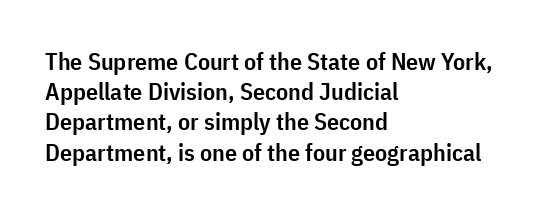
{"italic": "no", "bold": "semi", "underline": "no", "align": "left", "line_spacing": "normal", "line_spacing_ratio": 1.26, "letter_spacing": "normal", "letter_spacing_em": 0.0, "glyph_px": 24}
